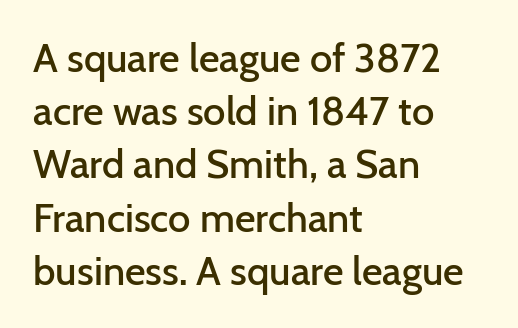
The image shows 40 px semibold sans-serif type, upright; set left-aligned, normal line spacing (1.33x), normal letter spacing, not underlined; low stroke contrast and a medium x-height.
